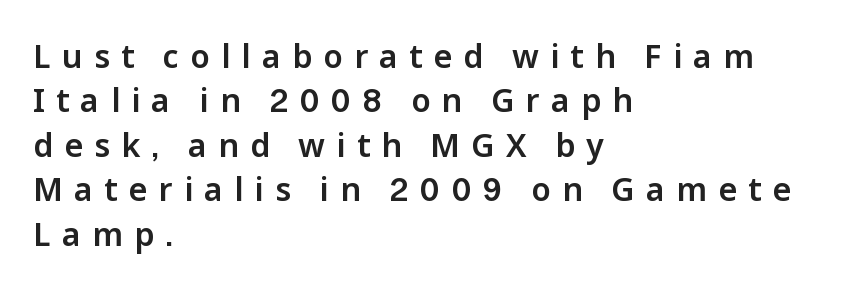
Baseline-to-baseline distance is the conventional proportion of letter height. Varying glyph widths throughout — classic text-font behaviour. These lines are set flush left with a ragged right edge. This is the regular roman posture of the typeface. Plain, unruled lines of type. The face used here is rendered with a markedly widened letterfit.
